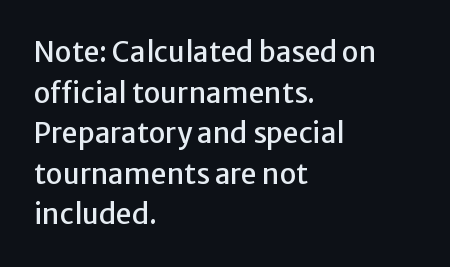
{"serif": "no", "italic": "no", "width": "normal", "stroke_contrast": "low", "x_height": "medium", "monospaced": "no", "underline": "no", "align": "left", "line_spacing": "normal", "line_spacing_ratio": 1.45, "letter_spacing": "normal", "letter_spacing_em": 0.0, "glyph_px": 28}
